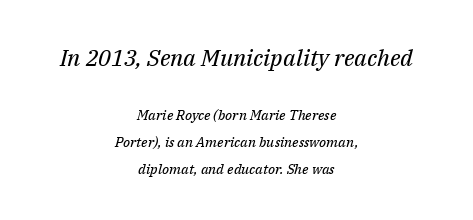
Q: Is the text bold? A: No.
Q: Is the text italic (slanted)? A: Yes, it leans right by about 14 degrees.
Q: Is the text underlined? A: No.
Q: How is the paragraph aligned? A: Centered.
Q: Is the spacing between letters normal or unusually wide? A: Normal.
Q: Is the spacing between lines tight, normal or loose? A: Loose.
Q: Which block of text is set in a larger size, the first (top) or the second (bottom)? A: The first (top) one.
